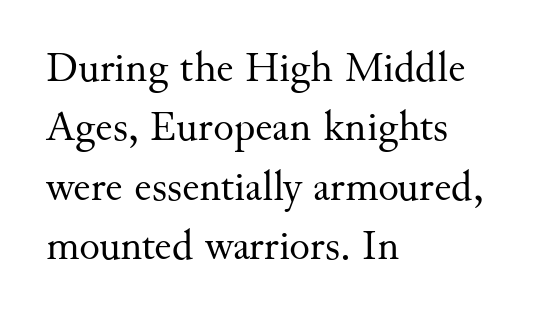
Every row of glyphs begins at an identical x-position on the left. A typesetter would mark this as roman, not italic. The weight would be labelled regular, book, light, or lighter still. Observe the serifs anchoring each vertical stroke in this sample. Students, observe: this is what conventionally led text looks like. Inter-character spacing is left at the font's built-in metrics.
